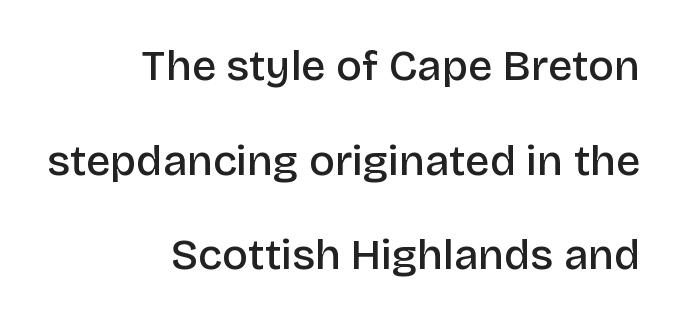
Q: Is the text bold? A: Semi-bold.
Q: Is the text italic (slanted)? A: No, it is upright.
Q: Is the typeface a serif or a sans-serif typeface? A: Sans-serif.
Q: Is the text underlined? A: No.
Q: How is the paragraph aligned? A: Right-aligned.
Q: Is the spacing between letters normal or unusually wide? A: Normal.
Q: Is the spacing between lines tight, normal or loose? A: Loose.
Q: Width (condensed, normal, or wide)? A: Normal.
Q: Stroke contrast? A: Low.
Q: x-height? A: Large.
Q: Monospaced? A: No.
